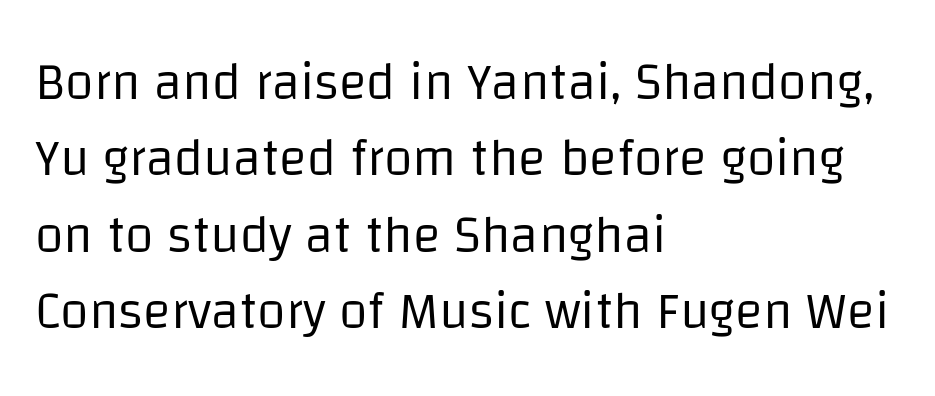
The string is rendered with underlining switched off. Typographically, this falls in the sans-serif category. This reads as an unemphasized weight, regular at the heaviest. Visually the block forms a straight wall on the left and a jagged coastline on the right. Leading matches the norm, producing a regular column. No italicization has been applied; the sample stays upright.
